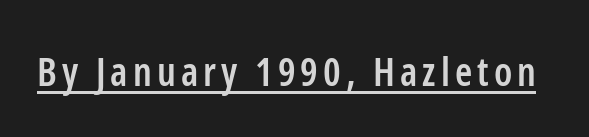
Q: Is the text bold? A: Semi-bold.
Q: Is the text italic (slanted)? A: No, it is upright.
Q: Is the typeface a serif or a sans-serif typeface? A: Sans-serif.
Q: Is the text underlined? A: Yes.
Q: Width (condensed, normal, or wide)? A: Condensed.
Q: Stroke contrast? A: Low.
Q: x-height? A: Medium.
Q: Monospaced? A: No.
